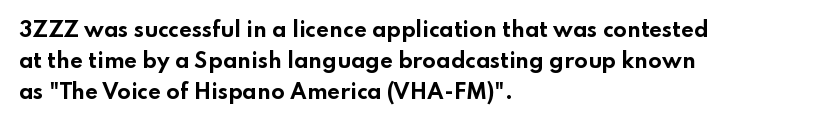
The image shows 20 px bold type, upright; set left-aligned, normal line spacing (1.55x), normal letter spacing, not underlined.
